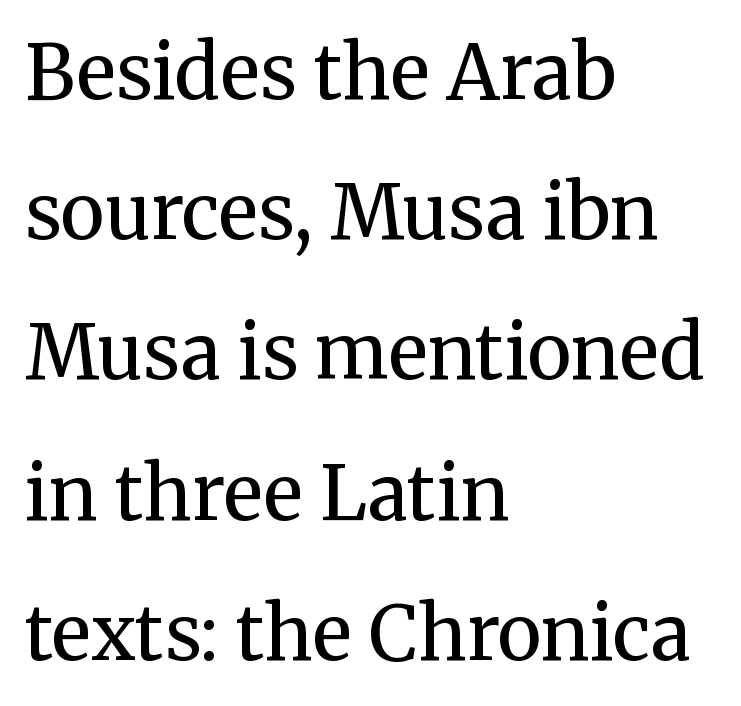
The image shows 75 px regular-weight serif type, upright; set left-aligned, line spacing 1.87x, normal letter spacing, not underlined; medium stroke contrast and a medium x-height.
